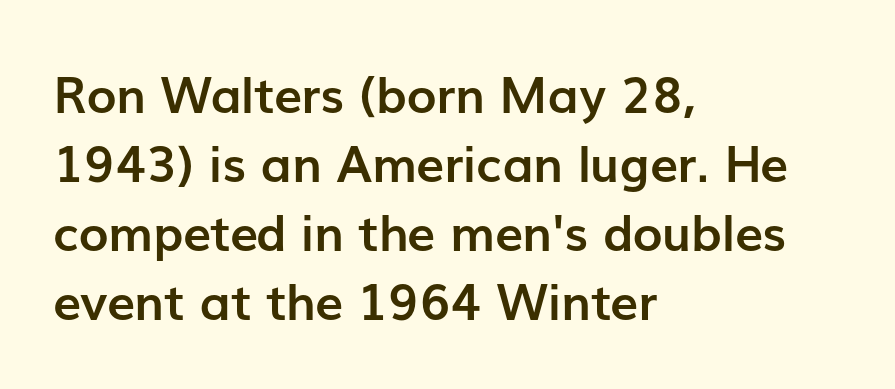
Q: Is the text bold? A: Yes.
Q: Is the text italic (slanted)? A: No, it is upright.
Q: Is the typeface a serif or a sans-serif typeface? A: Sans-serif.
Q: Is the text underlined? A: No.
Q: How is the paragraph aligned? A: Left-aligned.
Q: Is the spacing between letters normal or unusually wide? A: Normal.
Q: Is the spacing between lines tight, normal or loose? A: Normal.
Q: Width (condensed, normal, or wide)? A: Normal.
Q: Stroke contrast? A: Low.
Q: x-height? A: Medium.
Q: Monospaced? A: No.
